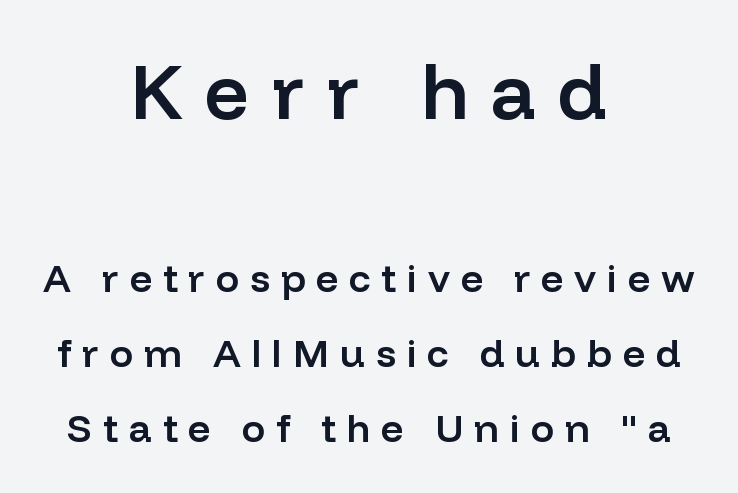
Q: Is the text bold? A: Semi-bold.
Q: Is the text italic (slanted)? A: No, it is upright.
Q: Is the typeface a serif or a sans-serif typeface? A: Sans-serif.
Q: Is the text underlined? A: No.
Q: How is the paragraph aligned? A: Centered.
Q: Is the spacing between letters normal or unusually wide? A: Unusually wide.
Q: Is the spacing between lines tight, normal or loose? A: Loose.
Q: Which block of text is set in a larger size, the first (top) or the second (bottom)? A: The first (top) one.
Q: Width (condensed, normal, or wide)? A: Normal.
Q: Stroke contrast? A: Low.
Q: x-height? A: Medium.
Q: Monospaced? A: No.
